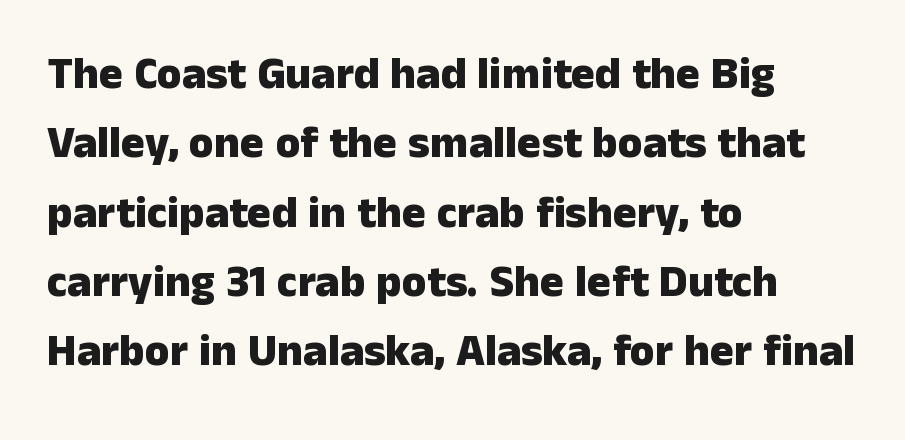
{"serif": "no", "italic": "no", "bold": "yes", "weight": "heavy", "width": "normal", "stroke_contrast": "low", "x_height": "medium", "monospaced": "no", "underline": "no", "align": "left", "line_spacing": "normal", "line_spacing_ratio": 1.54, "letter_spacing": "normal", "letter_spacing_em": 0.0, "glyph_px": 45}
